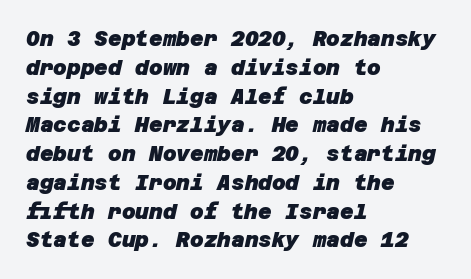
The strokes are fattened all the way to bold. The leading is moderate, giving the passage an even texture. The area under the type is left untouched. Teacher's note: observe the even left margin — that is flush-left alignment. Here the glyphs are tracked normally, forming tight word shapes.
